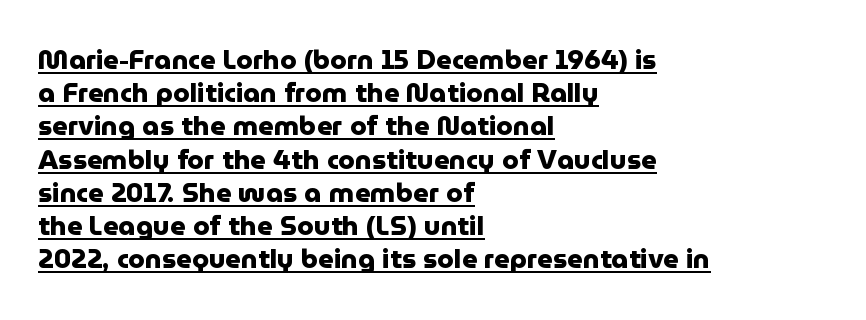
The image shows 27 px bold type, upright; set left-aligned, line spacing 1.23x, normal letter spacing, underlined.
